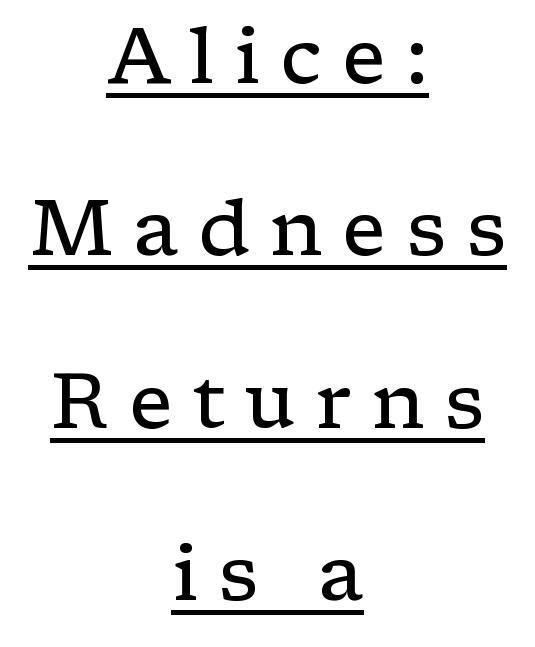
The image shows 78 px regular-weight, wide serif type, upright; set centered, loose line spacing (2.21x), unusually wide letter spacing (+0.25 em), underlined; low stroke contrast and a medium x-height.
